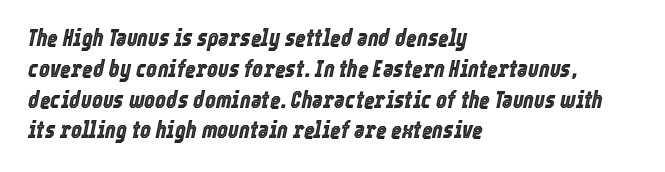
{"italic": "yes", "lean": "right", "slant_degrees": 12, "underline": "no", "align": "left", "line_spacing": "normal", "line_spacing_ratio": 1.34, "letter_spacing": "normal", "letter_spacing_em": 0.0, "glyph_px": 23}
